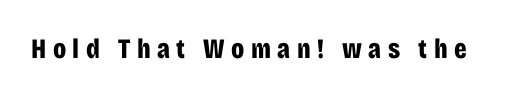
The image shows 28 px bold, condensed sans-serif type, upright; set unusually wide letter spacing (+0.23 em), not underlined; low stroke contrast and a large x-height.
